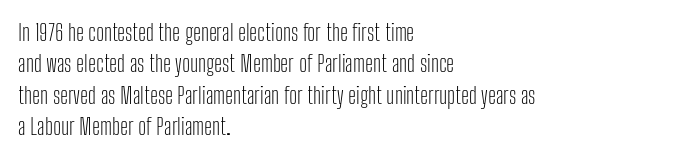
Q: Is the text bold? A: No.
Q: Is the text italic (slanted)? A: No, it is upright.
Q: Is the text underlined? A: No.
Q: How is the paragraph aligned? A: Left-aligned.
Q: Is the spacing between letters normal or unusually wide? A: Normal.
Q: Is the spacing between lines tight, normal or loose? A: Normal.
